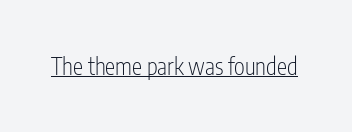
Q: Is the text bold? A: No.
Q: Is the text italic (slanted)? A: No, it is upright.
Q: Is the text underlined? A: Yes.
Q: Is the spacing between letters normal or unusually wide? A: Normal.
